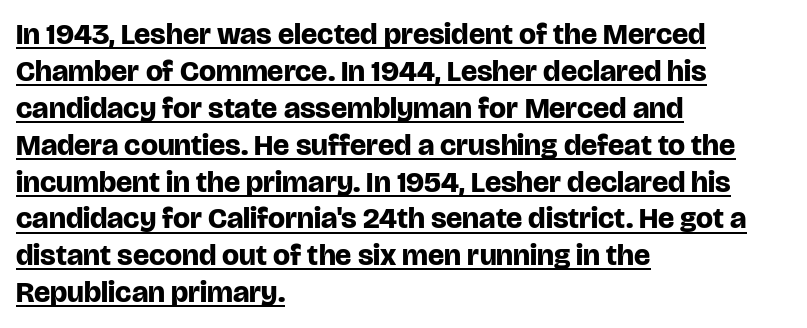
Q: Is the text bold? A: Yes.
Q: Is the text italic (slanted)? A: No, it is upright.
Q: Is the typeface a serif or a sans-serif typeface? A: Sans-serif.
Q: Is the text underlined? A: Yes.
Q: How is the paragraph aligned? A: Left-aligned.
Q: Is the spacing between letters normal or unusually wide? A: Normal.
Q: Width (condensed, normal, or wide)? A: Normal.
Q: Stroke contrast? A: Low.
Q: x-height? A: Large.
Q: Monospaced? A: No.
